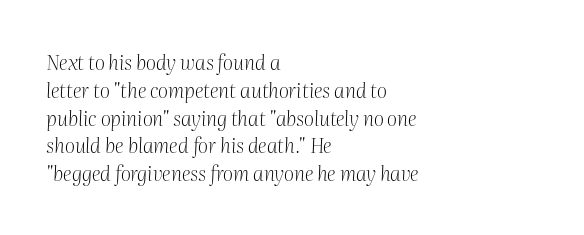
Q: Is the text bold? A: No.
Q: Is the text italic (slanted)? A: Yes, it leans right by about 2 degrees.
Q: Is the text underlined? A: No.
Q: How is the paragraph aligned? A: Left-aligned.
Q: Is the spacing between letters normal or unusually wide? A: Normal.
Q: Is the spacing between lines tight, normal or loose? A: Normal.
